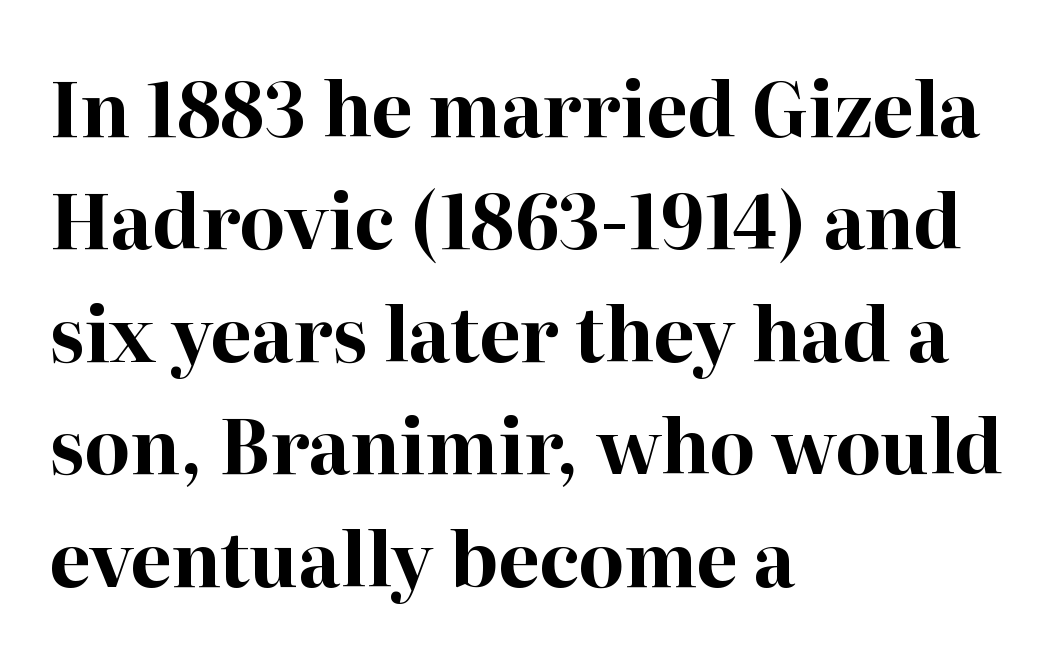
{"serif": "yes", "italic": "no", "bold": "yes", "weight": "bold", "width": "normal", "stroke_contrast": "high", "x_height": "medium", "monospaced": "no", "underline": "no", "align": "left", "line_spacing": "normal", "line_spacing_ratio": 1.52, "letter_spacing": "normal", "letter_spacing_em": 0.0, "glyph_px": 74}
